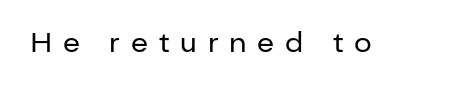
{"serif": "no", "italic": "no", "bold": "no", "weight": "regular", "width": "normal", "stroke_contrast": "low", "x_height": "medium", "monospaced": "no", "underline": "no", "letter_spacing": "wide", "letter_spacing_em": 0.39, "glyph_px": 28}
